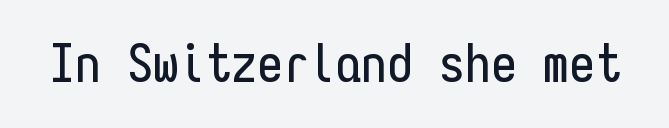
Q: Is the text italic (slanted)? A: No, it is upright.
Q: Is the typeface a serif or a sans-serif typeface? A: Sans-serif.
Q: Is the text underlined? A: No.
Q: Is the spacing between letters normal or unusually wide? A: Normal.
Q: Width (condensed, normal, or wide)? A: Condensed.
Q: Stroke contrast? A: Low.
Q: x-height? A: Medium.
Q: Monospaced? A: Yes.
